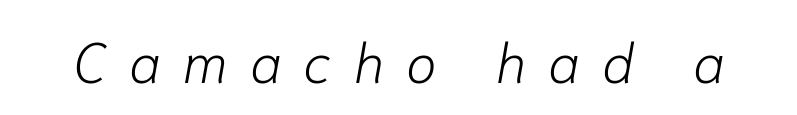
The image shows 56 px light type, italic (leaning right); set unusually wide letter spacing (+0.4 em), not underlined; low stroke contrast and a medium x-height.
